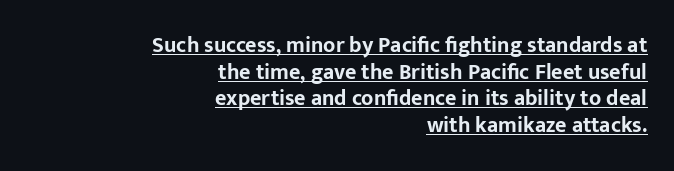
Q: Is the text bold? A: Yes.
Q: Is the text italic (slanted)? A: No, it is upright.
Q: Is the text underlined? A: Yes.
Q: How is the paragraph aligned? A: Right-aligned.
Q: Is the spacing between letters normal or unusually wide? A: Normal.
